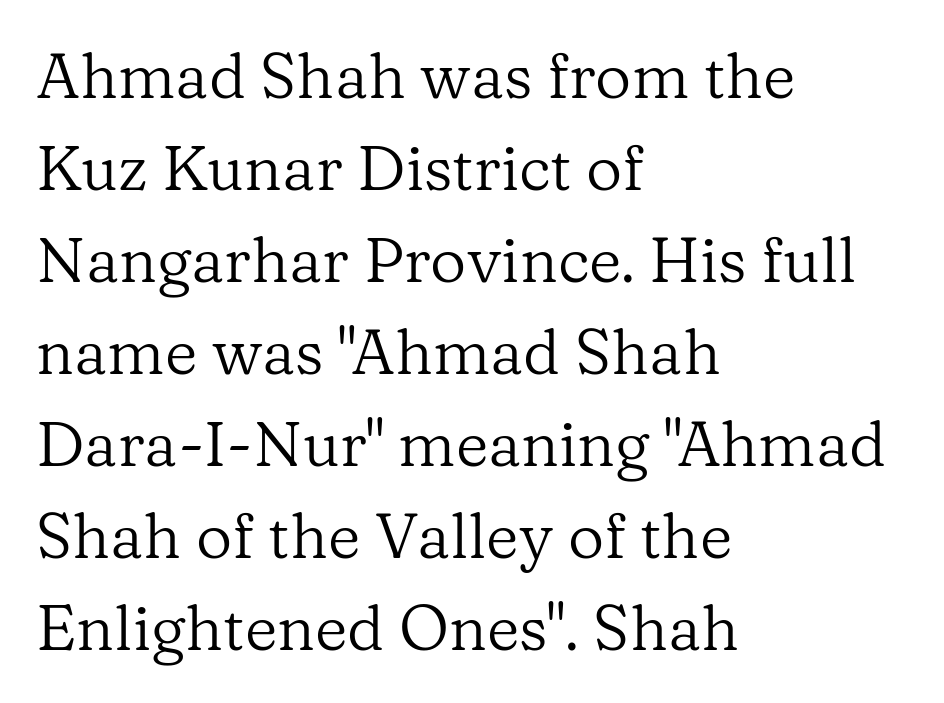
Q: Is the text bold? A: No.
Q: Is the text italic (slanted)? A: No, it is upright.
Q: Is the typeface a serif or a sans-serif typeface? A: Serif.
Q: Is the text underlined? A: No.
Q: How is the paragraph aligned? A: Left-aligned.
Q: Is the spacing between letters normal or unusually wide? A: Normal.
Q: Is the spacing between lines tight, normal or loose? A: Normal.
Q: Width (condensed, normal, or wide)? A: Normal.
Q: Stroke contrast? A: Low.
Q: x-height? A: Medium.
Q: Monospaced? A: No.
